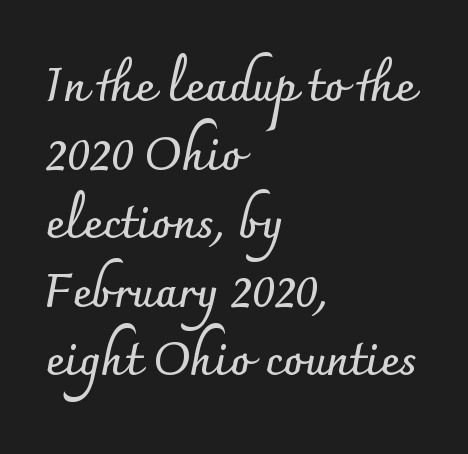
The strip under each line holds only bare page. Does the type have serifs? No, each stem ends abruptly. Every letter is thick-stroked: bold, no question.
